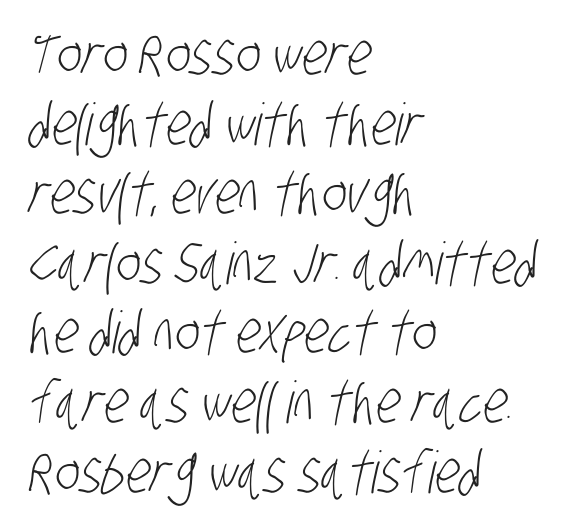
Glance below the letters and you will spot only blank space. A quiet, ordinary-to-light weight characterises the typeface. The type family on display is of the sans-serif kind. This rendering uses left alignment, leaving the right contour irregular.
